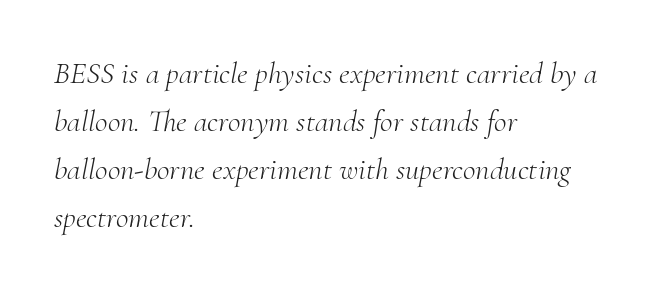
You could call the tracking neutral — neither tight nor loose. The foot of each line stays bare and open. Italic? Definitely — the glyphs are oblique. On a weight scale, this lands at 450 or below.
